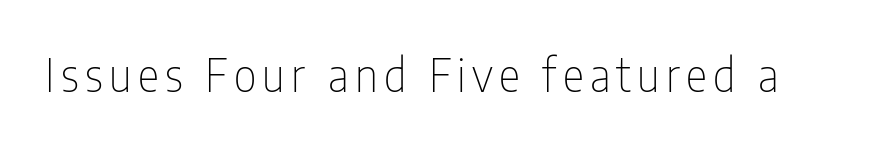
Each letter keeps its own natural width here, so spacing adapts to shape. Stems here are at most as thick as an everyday book face. The string is rendered with underlining switched off. The letters stand straight up with perfectly vertical stems.
